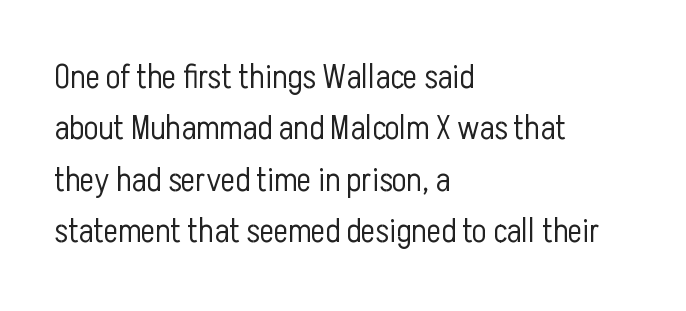
Q: Is the text bold? A: No.
Q: Is the text italic (slanted)? A: No, it is upright.
Q: Is the typeface a serif or a sans-serif typeface? A: Sans-serif.
Q: Is the text underlined? A: No.
Q: How is the paragraph aligned? A: Left-aligned.
Q: Is the spacing between letters normal or unusually wide? A: Normal.
Q: Is the spacing between lines tight, normal or loose? A: Normal.
Q: Width (condensed, normal, or wide)? A: Condensed.
Q: Stroke contrast? A: Low.
Q: x-height? A: Medium.
Q: Monospaced? A: No.
